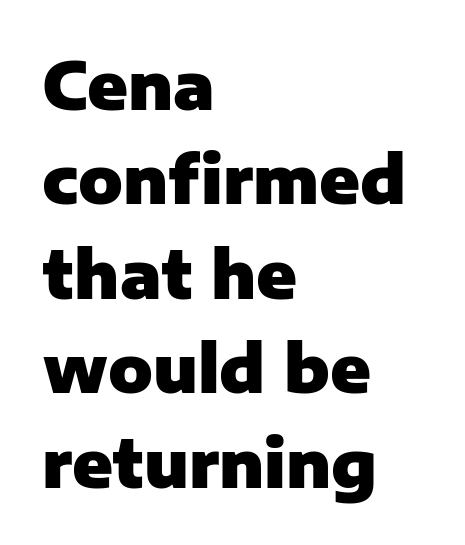
A typesetter would call this proportional, since set widths differ per character. Inter-character spacing is left at the font's built-in metrics. Posture: vertical. The rendering anchors every line to the left-hand side.
